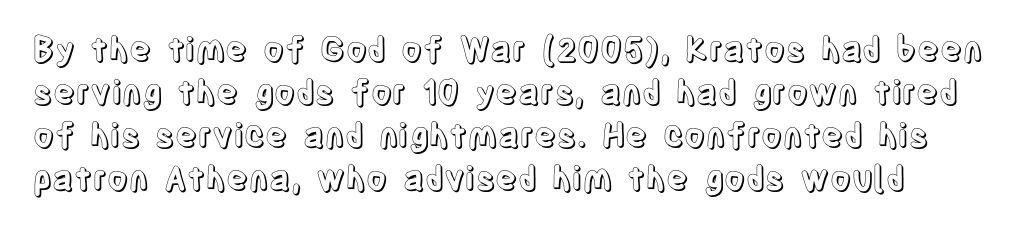
The image shows 33 px condensed type, upright; set normal line spacing (1.3x), normal letter spacing, not underlined; a large x-height.
